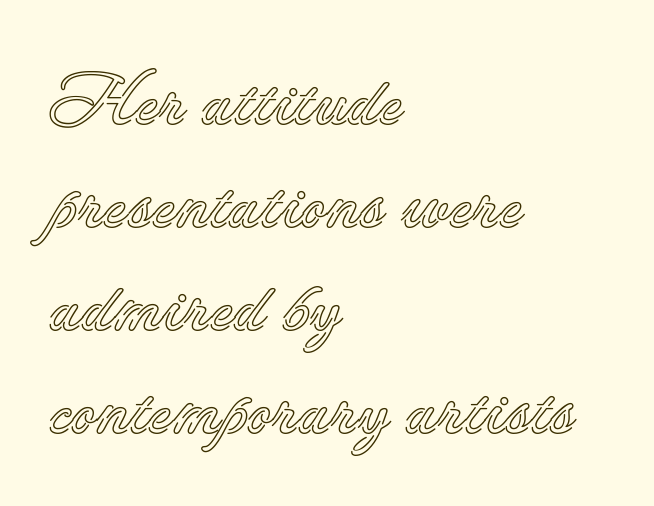
The image shows 70 px text type; set left-aligned, normal line spacing (1.47x), normal letter spacing, not underlined; a small x-height.
